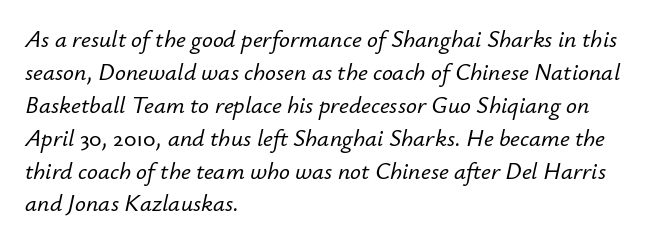
The image shows 24 px text type, italic (leaning right); set left-aligned, normal line spacing (1.37x), normal letter spacing, not underlined.
